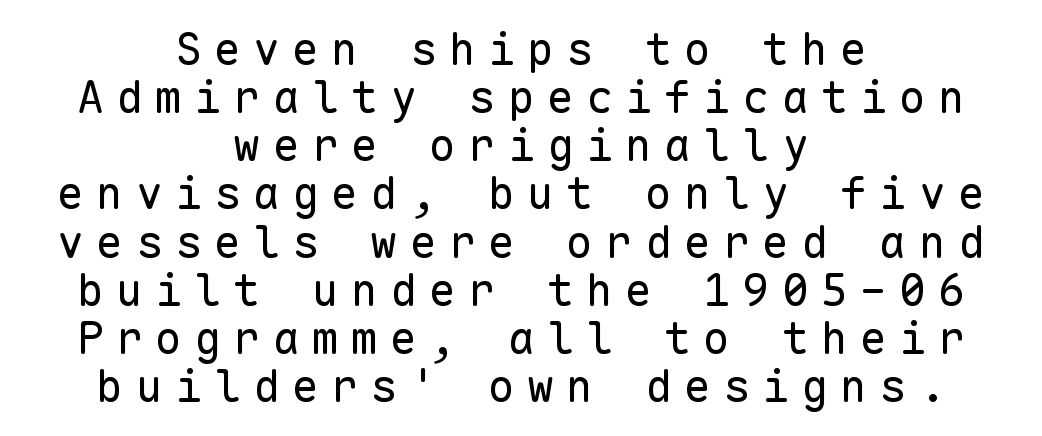
Type without underlining. This sample uses a sans-serif face. A typesetter would mark this as roman, not italic. The line-height multiplier appears low, near solid setting. No letter is thick-stroked: the sample isn't bold.
